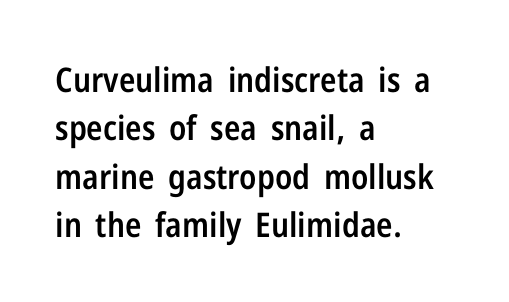
A bare baseline throughout the passage. Typesetter's note: demi weight, one step under bold. Horizontal alignment here is leftward, the default for most running prose. Nope, no serifs anywhere on these letters.
